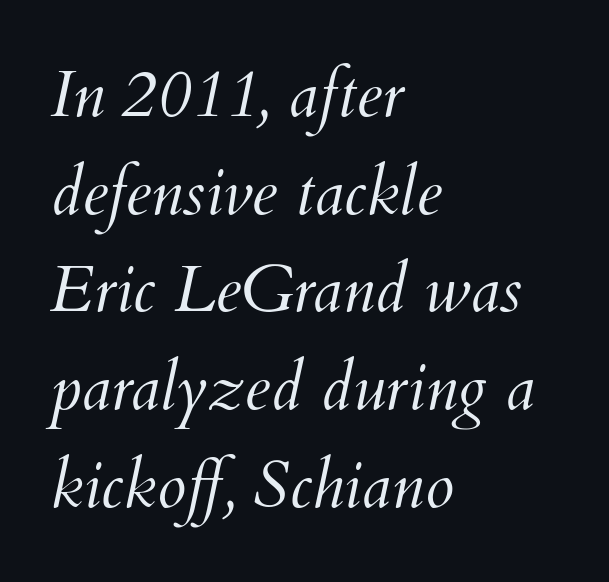
Weight class: somewhere from thin through regular. Is this a fixed-width face? No — the glyphs have proportional, varying widths. The paragraph has a hard left edge and a soft right edge. Words appear dense and cohesive because spacing is normal. Leading matches the norm, producing a regular column.
